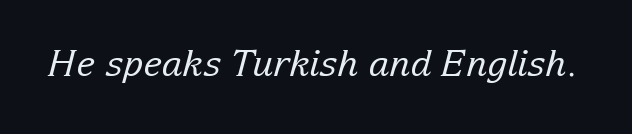
Posture: slanted. Font category for this specimen: serif. The typesetting does not lean heavy: it is not bold. Spacing verdict: proportional, widths tailored to each character. Unmarked baselines from the first word to the last. The passage shown has conventional tracking throughout.
